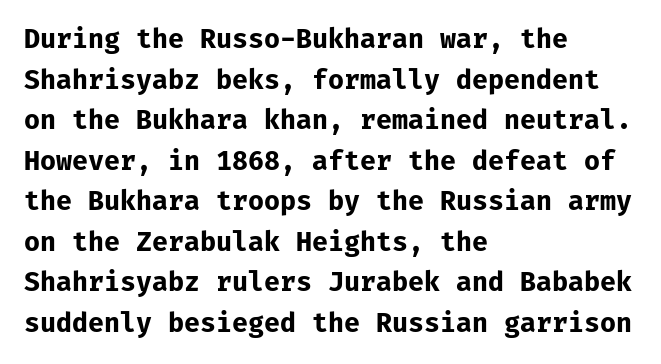
{"italic": "no", "bold": "yes", "underline": "no", "align": "left", "line_spacing": "normal", "line_spacing_ratio": 1.56, "letter_spacing": "normal", "letter_spacing_em": 0.0, "glyph_px": 26}
